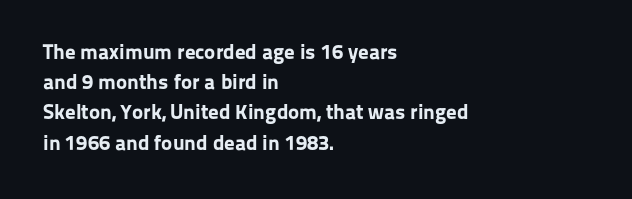
{"italic": "no", "bold": "yes", "underline": "no", "align": "left", "line_spacing": "normal", "line_spacing_ratio": 1.44, "letter_spacing": "normal", "letter_spacing_em": 0.0, "glyph_px": 21}
